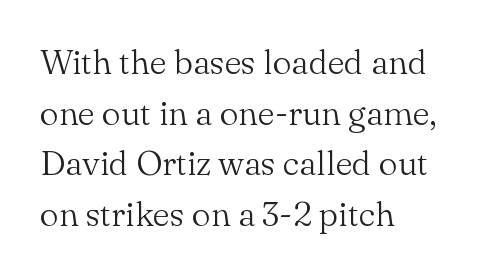
Caption: standard tracking, unaltered. Nope, not italic — everything's standing straight. The vertical gap from one line to the next is medium. Quick note: underline off.
